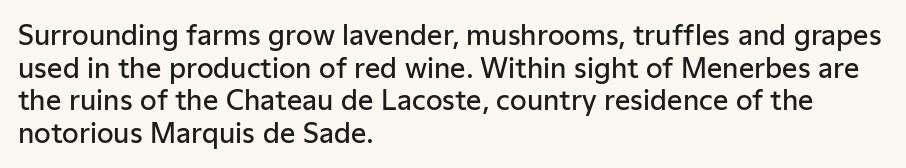
Q: Is the text bold? A: Semi-bold.
Q: Is the text italic (slanted)? A: No, it is upright.
Q: Is the text underlined? A: No.
Q: How is the paragraph aligned? A: Left-aligned.
Q: Is the spacing between letters normal or unusually wide? A: Normal.
